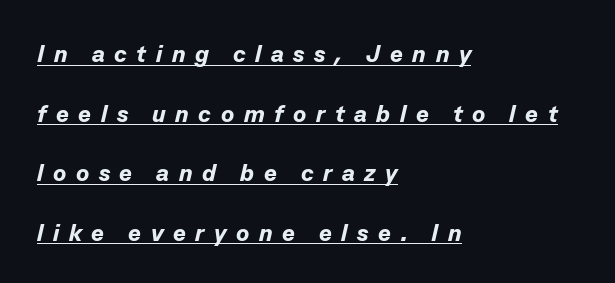
The image shows 24 px bold type, italic (leaning right); set left-aligned, loose line spacing (2.48x), unusually wide letter spacing (+0.4 em), underlined.
